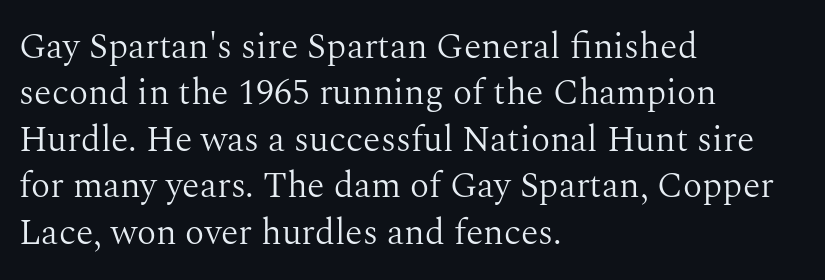
Q: Is the text bold? A: No.
Q: Is the text italic (slanted)? A: No, it is upright.
Q: Is the typeface a serif or a sans-serif typeface? A: Serif.
Q: Is the text underlined? A: No.
Q: How is the paragraph aligned? A: Left-aligned.
Q: Is the spacing between letters normal or unusually wide? A: Normal.
Q: Is the spacing between lines tight, normal or loose? A: Normal.
Q: Width (condensed, normal, or wide)? A: Normal.
Q: Stroke contrast? A: Medium.
Q: x-height? A: Medium.
Q: Monospaced? A: No.
